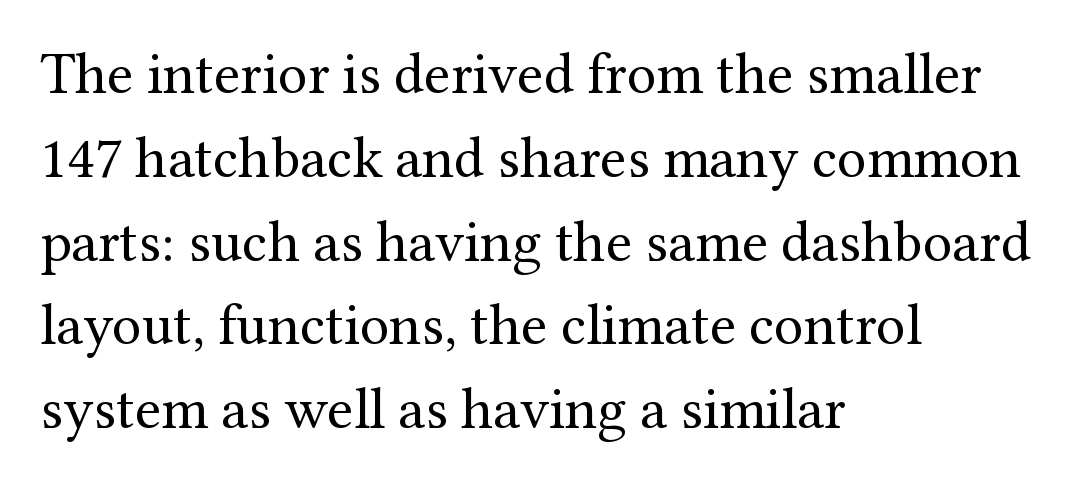
Words float on clear page, feet unadorned. There is no visible air inserted between adjacent glyphs. No chunkiness to these letters — they're not bold. Teacher's note: observe the even left margin — that is flush-left alignment. Examine the stroke ends and you'll spot serifs.
